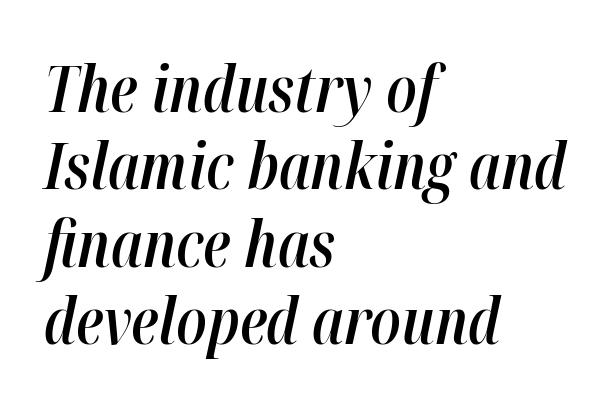
In CSS terms this would be text-align: left. Unmarked baselines from the first word to the last. Quick note: italic. Here the designer chose a conventional face with non-uniform glyph widths. What stands out about the letter spacing? Nothing — it is the standard amount.
